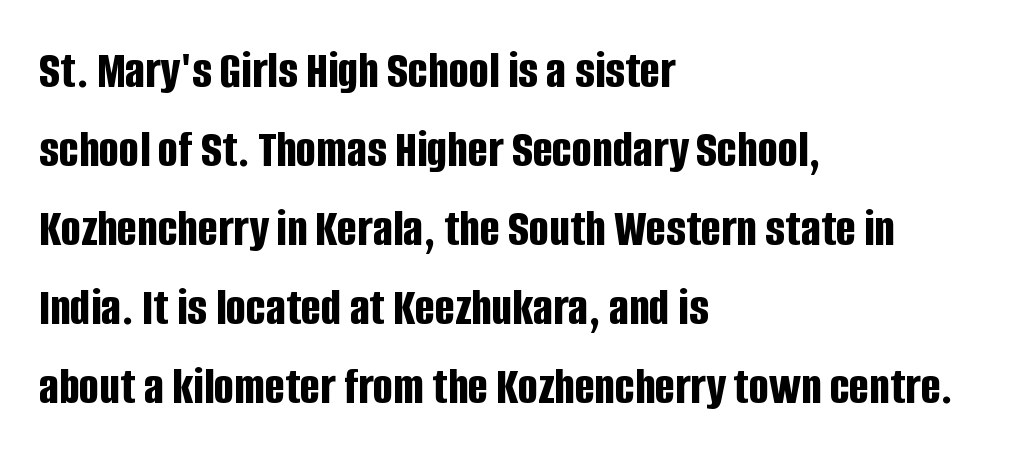
Note the varied advance widths — an 'i' is clearly narrower than an 'm'. The type family on display is of the sans-serif kind. This block has exactly the height ordinary leading produces. These lines keep a tight, regular rhythm from letter to letter. Notice how the stems are strictly vertical — no italics here.
